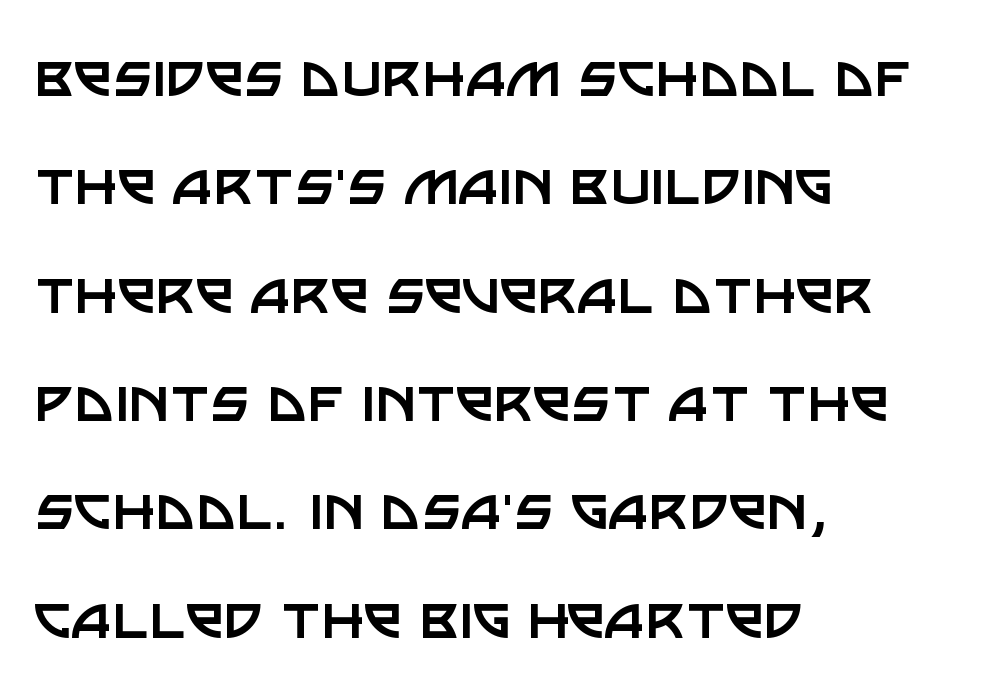
{"serif": "no", "italic": "no", "bold": "no", "weight": "regular", "width": "normal", "stroke_contrast": "low", "x_height": "large", "monospaced": "no", "underline": "no", "align": "left", "line_spacing": "normal", "line_spacing_ratio": 1.57, "letter_spacing": "normal", "letter_spacing_em": 0.0, "glyph_px": 69}
